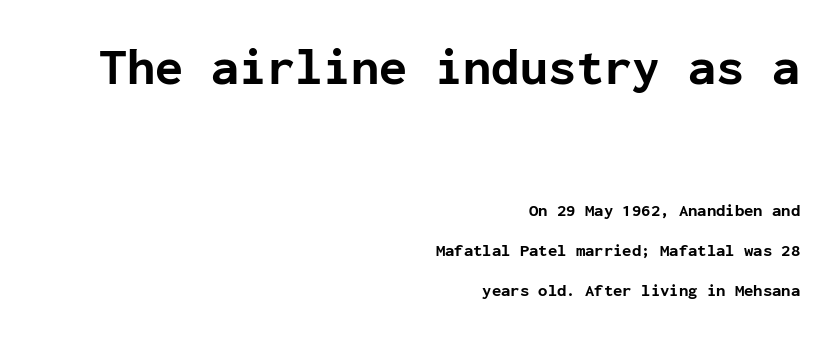
The image shows 51 px bold sans-serif type, upright, monospaced; set right-aligned, loose line spacing (2.36x), normal letter spacing, not underlined; the first (top) block is 3.0x larger; low stroke contrast and a medium x-height.
